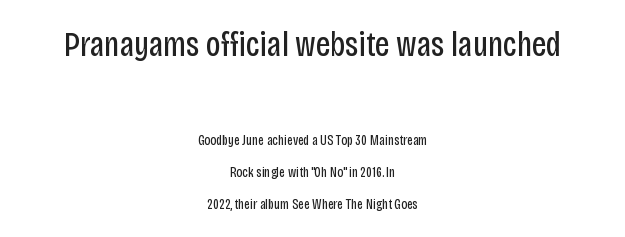
Vertical spacing — loose. The weight would be labelled regular, book, light, or lighter still. Is this a fixed-width face? No — the glyphs have proportional, varying widths. Does the copy run flush right? No — it is centered line by line. These two chunks differ in scale, with the top chunk taking the larger measure. Each row of text sits above clean, open space.
